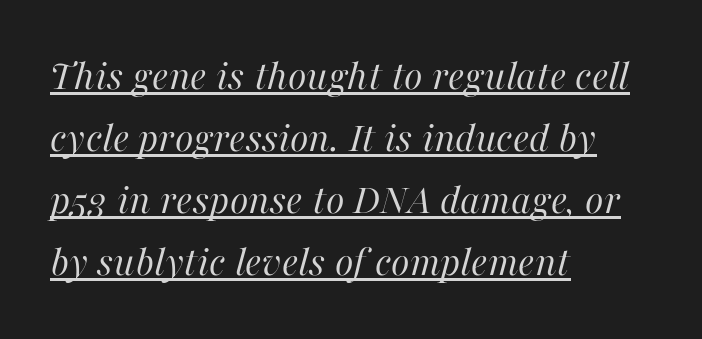
The image shows 43 px regular-weight type, italic (leaning right); set left-aligned, normal line spacing (1.44x), normal letter spacing, underlined; high stroke contrast and a medium x-height.
